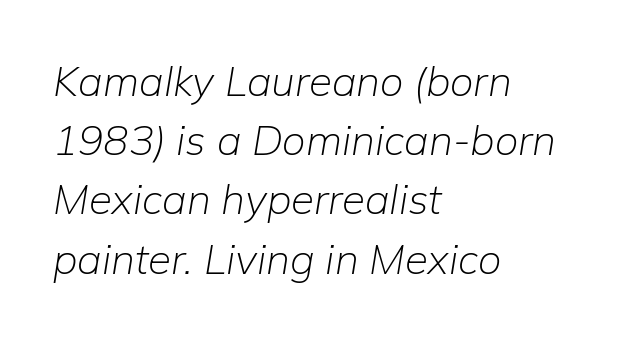
The image shows 42 px light type, italic (leaning right); set left-aligned, normal line spacing (1.41x), normal letter spacing, not underlined; low stroke contrast and a medium x-height.
